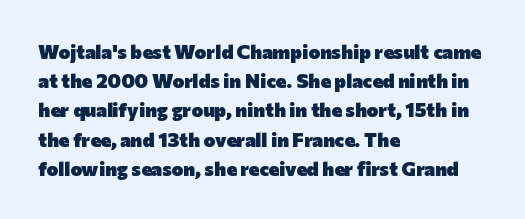
The glyphs are unaccompanied by any horizontal stroke below them. Line spacing here is normal. It's the straight-up-and-down kind of type. A dark, heavy texture on the line: the type is bold. The text block is weighted toward the left margin, trailing off unevenly rightward. Characters follow at the spacing the type designer built in.
